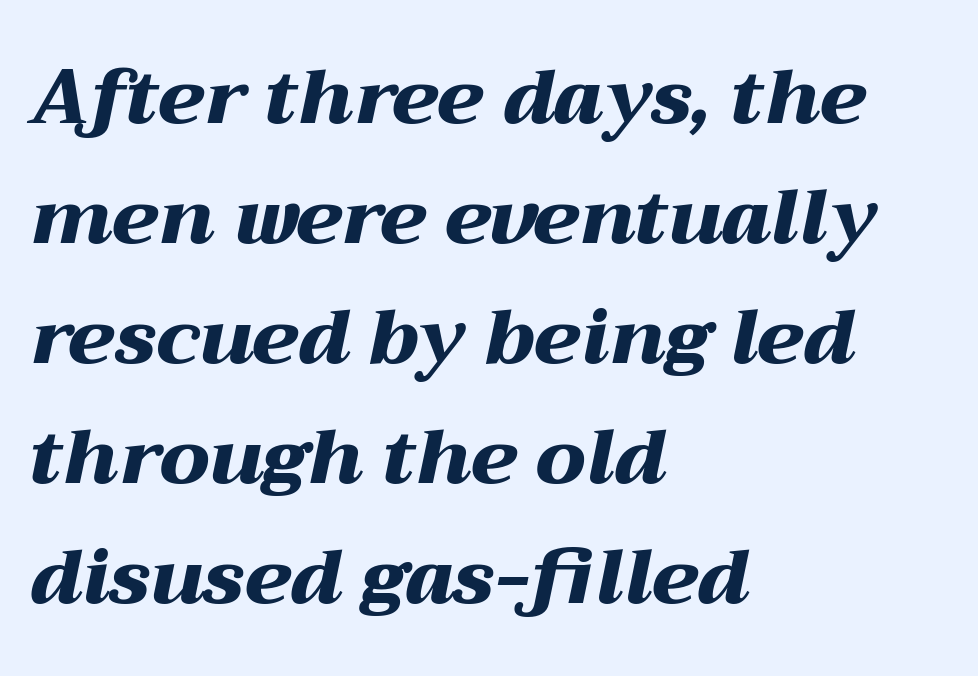
Teacher's note: observe the even left margin — that is flush-left alignment. Students, this is bold: see how much ink each stroke carries. The space beneath each line is pristine and unruled. It's the slanting kind of type. You could not count columns in this text — the font is proportionally spaced.
